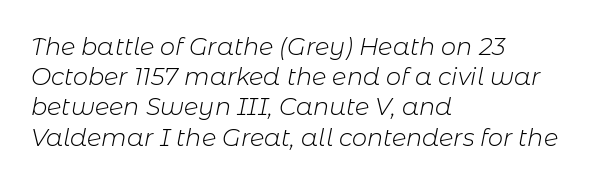
{"italic": "yes", "lean": "right", "slant_degrees": 11, "bold": "no", "underline": "no", "align": "left", "line_spacing": "normal", "line_spacing_ratio": 1.26, "letter_spacing": "normal", "letter_spacing_em": 0.0, "glyph_px": 24}
